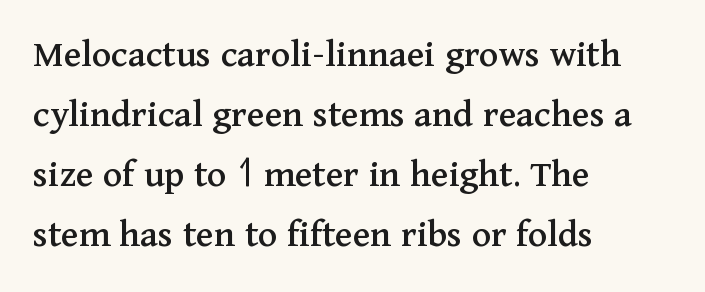
{"serif": "yes", "italic": "no", "width": "normal", "stroke_contrast": "medium", "x_height": "medium", "monospaced": "no", "underline": "no", "align": "left", "line_spacing": "normal", "line_spacing_ratio": 1.5, "letter_spacing": "normal", "letter_spacing_em": 0.0, "glyph_px": 40}
